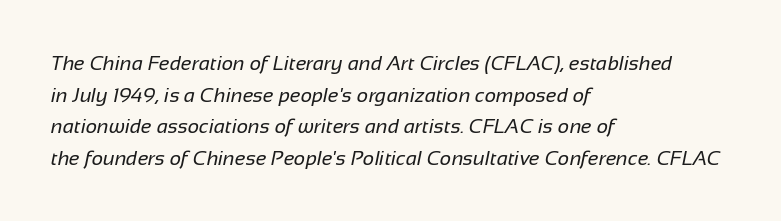
The image shows 20 px text type; set left-aligned, normal line spacing (1.58x), normal letter spacing, not underlined.
